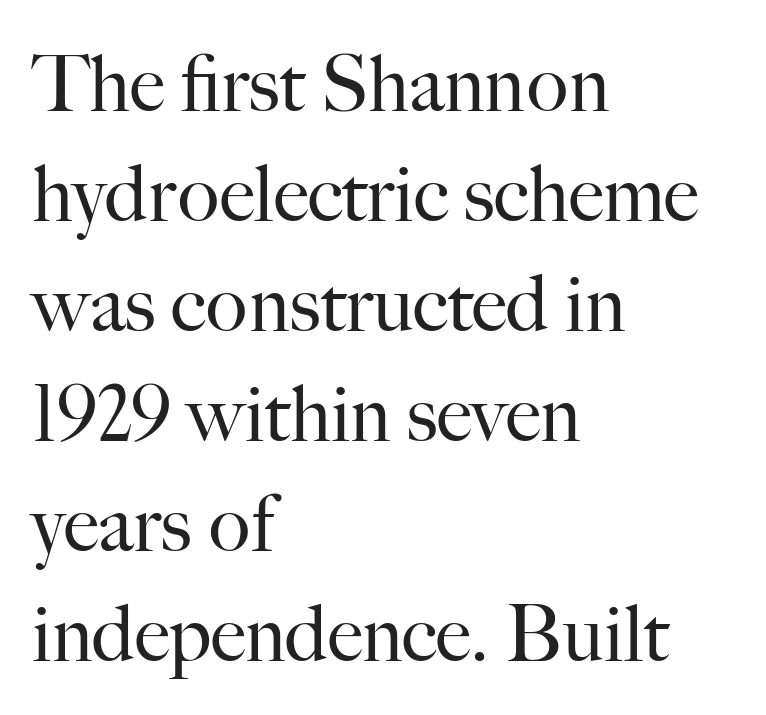
{"serif": "yes", "italic": "no", "bold": "no", "weight": "regular", "width": "normal", "stroke_contrast": "high", "x_height": "small", "monospaced": "no", "underline": "no", "align": "left", "line_spacing": "normal", "line_spacing_ratio": 1.41, "letter_spacing": "normal", "letter_spacing_em": 0.0, "glyph_px": 78}
